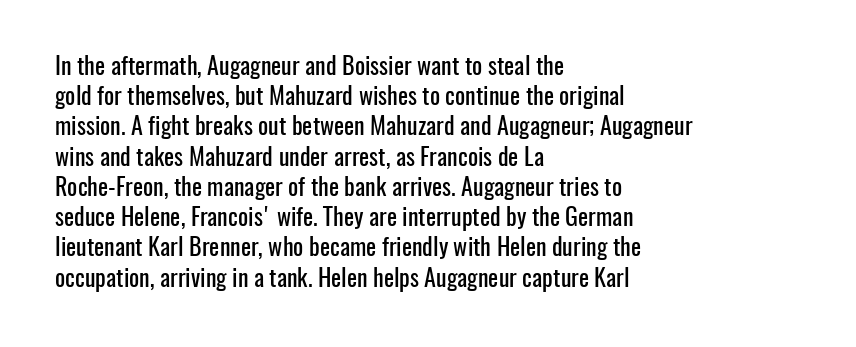
Leading: standard. Ascenders rise straight up at ninety degrees. The text block is weighted toward the left margin, trailing off unevenly rightward. Default kerning and tracking; the words read as compact shapes. Underlining? Definitely not there.
